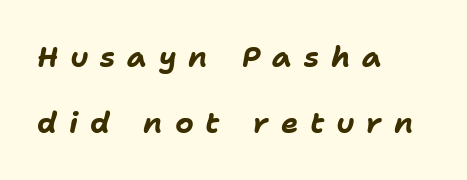
These lines are rendered in a variable-pitch font. The glyphs look as if they've been sheared to an angle. The leading is generous, giving the passage an open texture. Underlining? Definitely not there.
